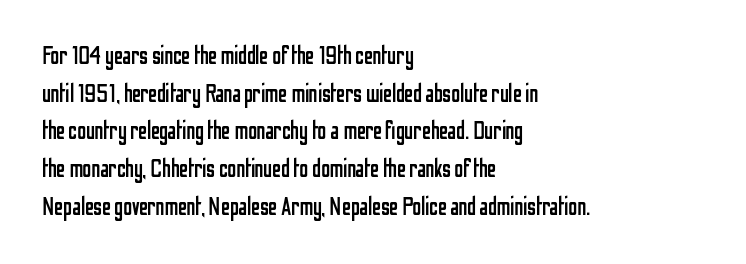
Q: Is the text bold? A: No.
Q: Is the text italic (slanted)? A: No, it is upright.
Q: Is the text underlined? A: No.
Q: How is the paragraph aligned? A: Left-aligned.
Q: Is the spacing between letters normal or unusually wide? A: Normal.
Q: Is the spacing between lines tight, normal or loose? A: Normal.
